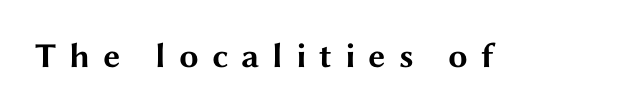
The image shows 35 px bold, wide sans-serif type, upright; set unusually wide letter spacing (+0.37 em), not underlined; medium stroke contrast and a medium x-height.
